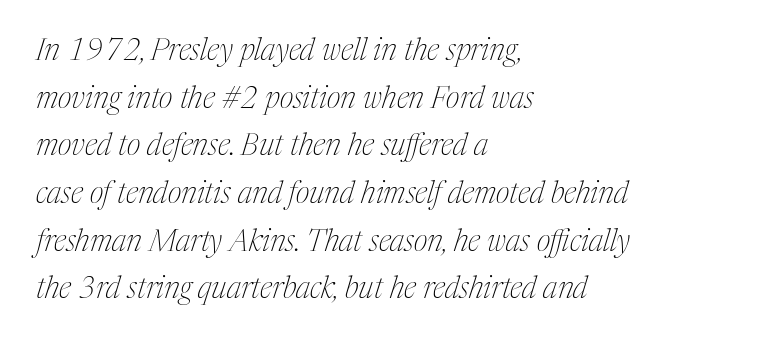
{"serif": "yes", "italic": "yes", "lean": "right", "slant_degrees": 17, "bold": "no", "weight": "thin", "width": "condensed", "stroke_contrast": "medium", "x_height": "medium", "monospaced": "no", "underline": "no", "align": "left", "line_spacing": "normal", "line_spacing_ratio": 1.59, "letter_spacing": "normal", "letter_spacing_em": 0.0, "glyph_px": 30}
